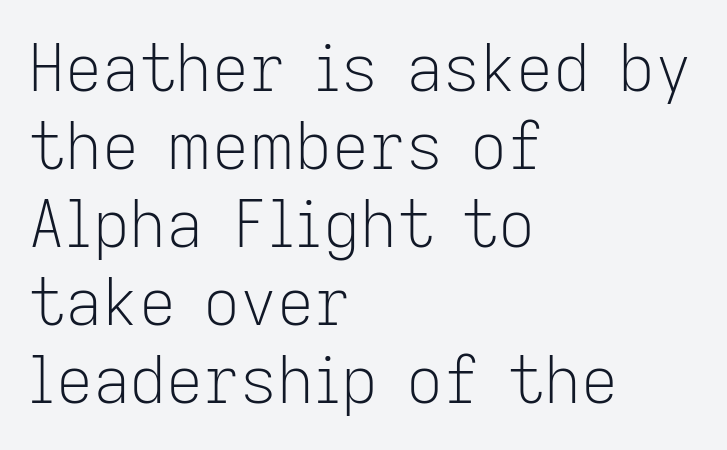
The rag falls on the right side of this text block. Varying glyph widths throughout — classic text-font behaviour. Observe the absence of serifs on each vertical stroke in this sample. Style check: upright. Each stroke keeps to a modest, everyday thickness or less. Default kerning and tracking; the words read as compact shapes.
